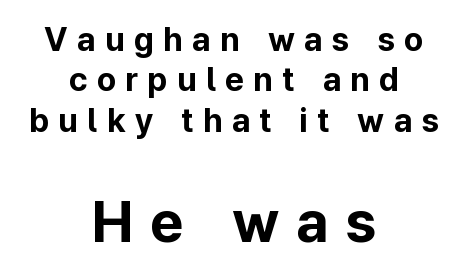
The image shows 58 px bold sans-serif type, upright; set centered, line spacing 1.22x, unusually wide letter spacing (+0.28 em), not underlined; the second (bottom) block is 1.76x larger; low stroke contrast and a medium x-height.
